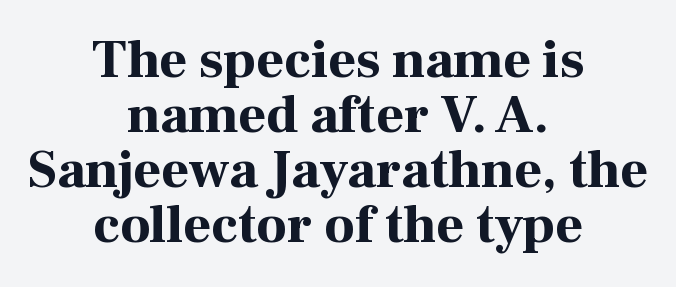
The line-height multiplier appears low, near solid setting. The space beneath each line is pristine and unruled. Font category for this specimen: serif. Posture: vertical. Does the weight exceed regular? Yes, all the way to bold.
